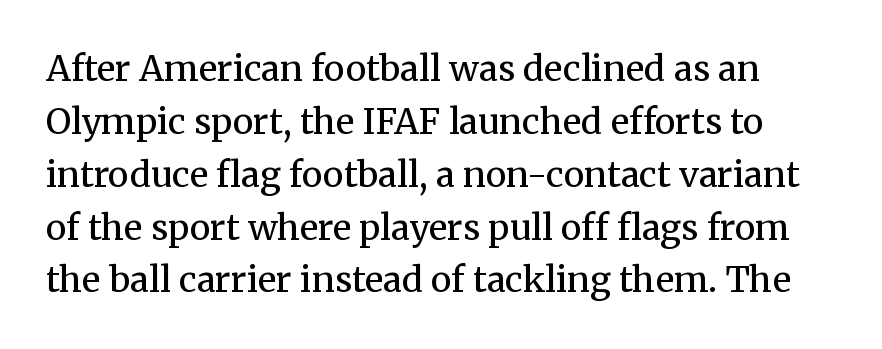
Q: Is the text bold? A: No.
Q: Is the text italic (slanted)? A: No, it is upright.
Q: Is the typeface a serif or a sans-serif typeface? A: Serif.
Q: Is the text underlined? A: No.
Q: Is the spacing between letters normal or unusually wide? A: Normal.
Q: Is the spacing between lines tight, normal or loose? A: Normal.
Q: Width (condensed, normal, or wide)? A: Normal.
Q: Stroke contrast? A: Medium.
Q: x-height? A: Medium.
Q: Monospaced? A: No.
